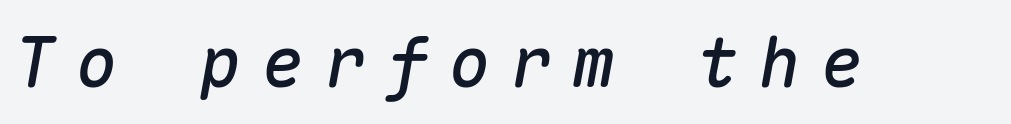
Q: Is the text italic (slanted)? A: Yes, it leans right by about 10 degrees.
Q: Is the text underlined? A: No.
Q: Is the spacing between letters normal or unusually wide? A: Unusually wide.
Q: Width (condensed, normal, or wide)? A: Normal.
Q: Stroke contrast? A: Medium.
Q: x-height? A: Medium.
Q: Monospaced? A: Yes.
